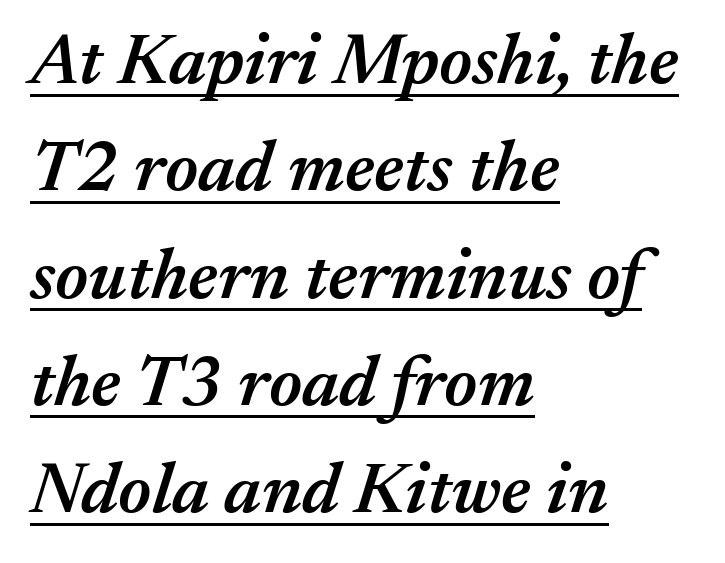
{"italic": "yes", "lean": "right", "slant_degrees": 17, "bold": "semi", "weight": "semibold", "width": "normal", "stroke_contrast": "medium", "x_height": "medium", "monospaced": "no", "underline": "yes", "align": "left", "line_spacing": "normal", "line_spacing_ratio": 1.49, "letter_spacing": "normal", "letter_spacing_em": 0.0, "glyph_px": 72}
